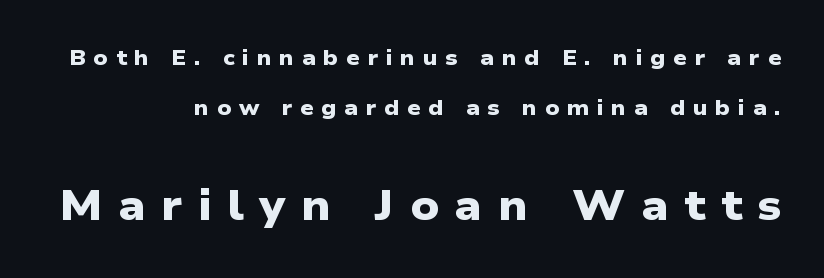
{"serif": "no", "bold": "yes", "weight": "heavy", "width": "wide", "stroke_contrast": "low", "x_height": "medium", "monospaced": "no", "underline": "no", "align": "right", "line_spacing": "loose", "line_spacing_ratio": 2.39, "letter_spacing": "wide", "letter_spacing_em": 0.37, "larger_block": "second", "size_ratio": 2.0, "glyph_px": 42}
